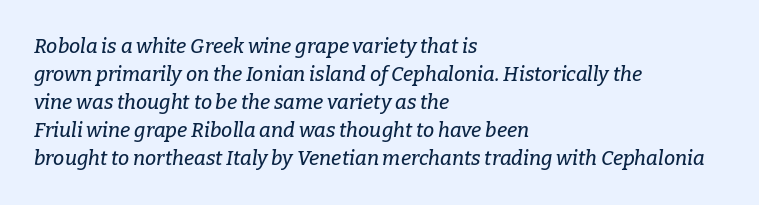
Quick note: interline space is typical. The specimen omits any rule beneath the text block's lines. The passage shown leans; its letterforms are oblique. Horizontally, the lines are justified to the leading edge only.
